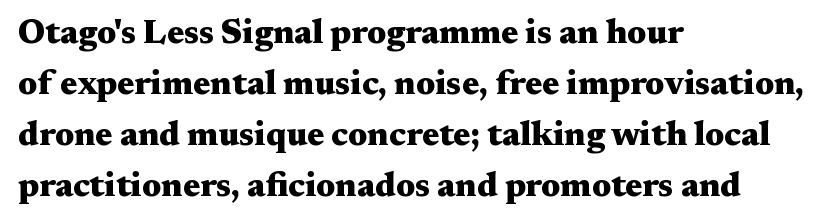
The image shows 34 px heavy, wide serif type, upright; set left-aligned, normal line spacing (1.5x), normal letter spacing, not underlined; medium stroke contrast and a medium x-height.
